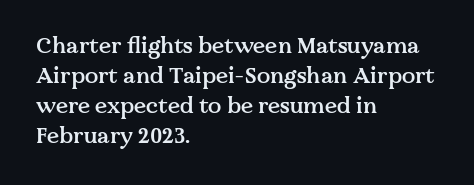
The image shows 22 px text type, upright; set left-aligned, normal line spacing (1.36x), normal letter spacing, not underlined.
